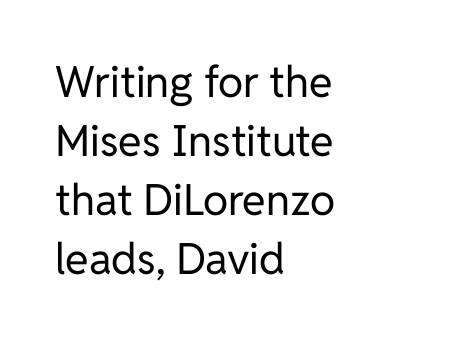
{"serif": "no", "italic": "no", "bold": "no", "weight": "regular", "width": "normal", "stroke_contrast": "low", "x_height": "medium", "monospaced": "no", "underline": "no", "align": "left", "line_spacing": "normal", "line_spacing_ratio": 1.37, "letter_spacing": "normal", "letter_spacing_em": 0.0, "glyph_px": 43}
